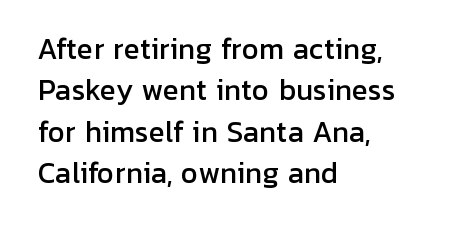
Successive baselines arrive at the customary interval. Short and long lines alike share a common starting point at left. Italic: no, the glyphs are upright roman. Short note: letters normally spaced. Quick note: underline off.
